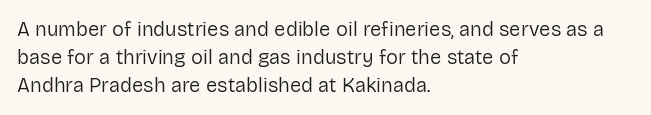
{"italic": "no", "bold": "no", "underline": "no", "align": "left", "line_spacing": "normal", "line_spacing_ratio": 1.39, "letter_spacing": "normal", "letter_spacing_em": 0.0, "glyph_px": 20}
